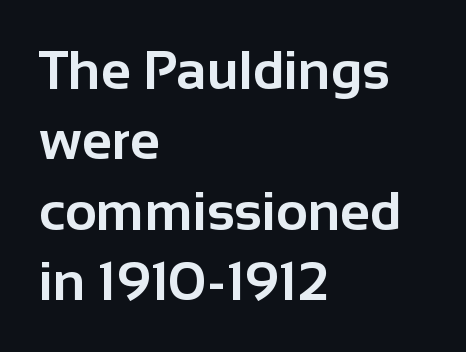
The image shows 55 px bold sans-serif type, upright; set left-aligned, normal line spacing (1.28x), normal letter spacing, not underlined; low stroke contrast and a medium x-height.
